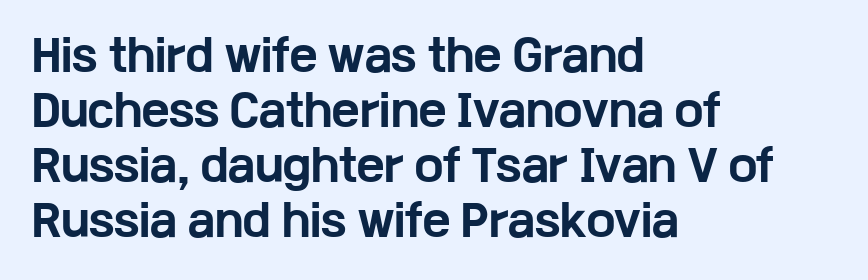
{"serif": "no", "italic": "no", "bold": "yes", "weight": "bold", "width": "wide", "stroke_contrast": "low", "x_height": "medium", "monospaced": "no", "underline": "no", "align": "left", "line_spacing": "normal", "line_spacing_ratio": 1.31, "letter_spacing": "normal", "letter_spacing_em": 0.0, "glyph_px": 42}
